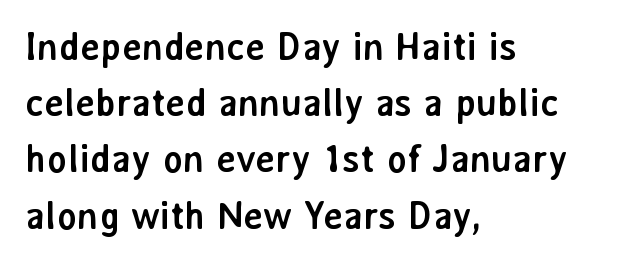
The image shows 38 px semibold sans-serif type, upright; set left-aligned, normal line spacing (1.48x), normal letter spacing, not underlined; low stroke contrast and a medium x-height.
